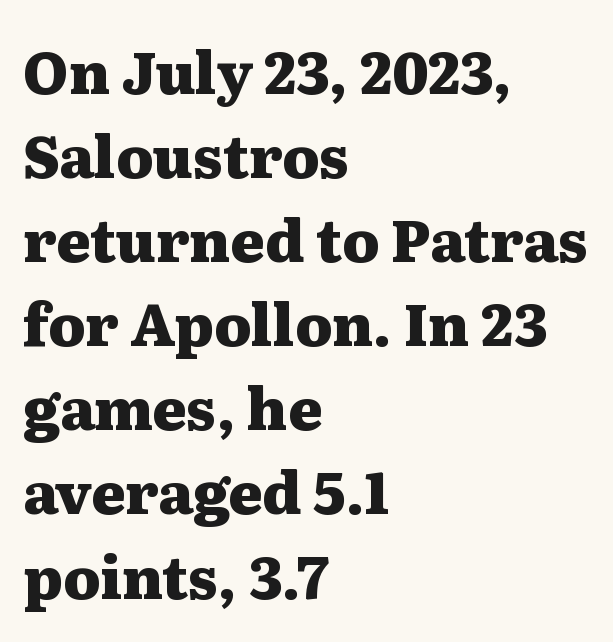
{"serif": "yes", "italic": "no", "bold": "yes", "weight": "heavy", "width": "wide", "stroke_contrast": "medium", "x_height": "medium", "monospaced": "no", "underline": "no", "align": "left", "line_spacing": "normal", "line_spacing_ratio": 1.45, "letter_spacing": "normal", "letter_spacing_em": 0.0, "glyph_px": 58}
